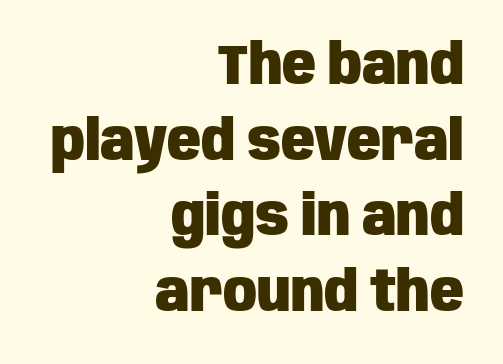
The line texture is even and compact thanks to regular tracking. Each letter's strokes conclude bluntly, with no projecting serifs. Compared with an ordinary text face, these strokes are far heavier — a full bold. Note the varied advance widths — an 'i' is clearly narrower than an 'm'. This sample keeps an unexceptional amount of space between lines.
